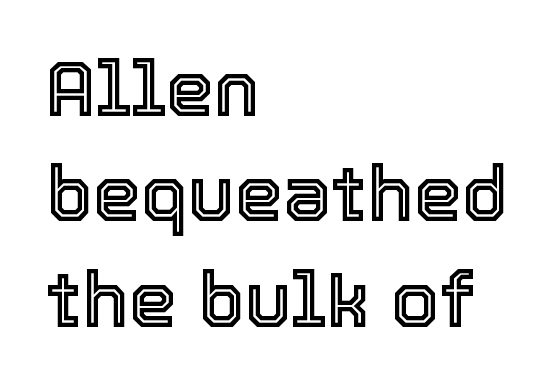
In terms of leading, this rendering sits right in the middle. The rendering uses natural spacing where letterforms have individual widths. Is the letter spacing exaggerated? No — it looks like the ordinary default. Vertical strokes here are truly vertical.
